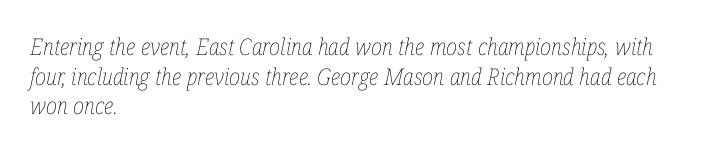
Baseline-to-baseline distance is the conventional proportion of letter height. Does the copy run flush right? No — it runs flush left. Rendered with sloped, italic letterforms. The words here are not underlined. Heft: none added — not bold.
